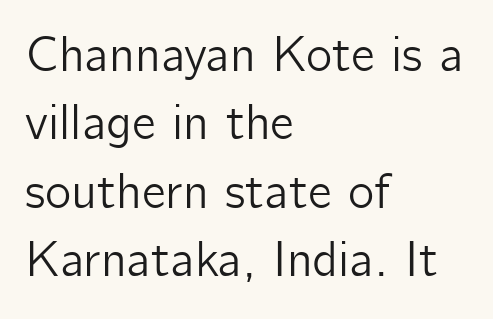
What kind of face is this? One without serifs — a sans. Each letter keeps its own natural width here, so spacing adapts to shape. Tall strokes in this sample are plumb rather than angled. The rendering anchors every line to the left-hand side. Here the glyphs are tracked normally, forming tight word shapes. The baseline area is clear.
